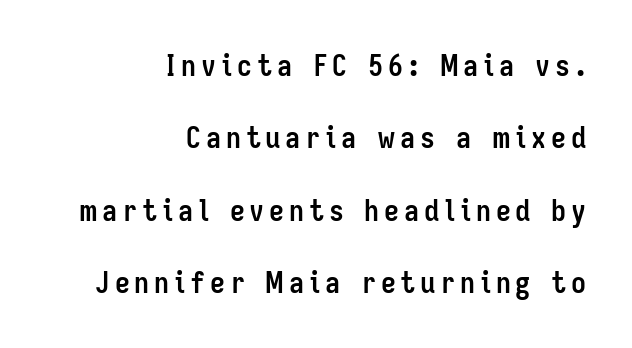
The passage shown stacks its lines with a broad gap. Plain, unruled lines of type. Typeset ragged left — the right edge is the straight one. Nothing sits at the stroke ends, so this counts as sans-serif.
